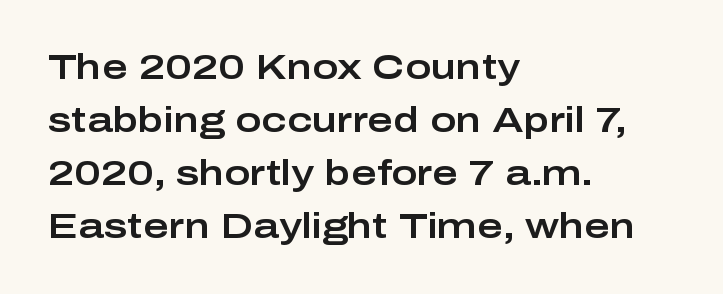
Q: Is the text italic (slanted)? A: No, it is upright.
Q: Is the typeface a serif or a sans-serif typeface? A: Sans-serif.
Q: Is the text underlined? A: No.
Q: How is the paragraph aligned? A: Left-aligned.
Q: Is the spacing between letters normal or unusually wide? A: Normal.
Q: Is the spacing between lines tight, normal or loose? A: Normal.
Q: Width (condensed, normal, or wide)? A: Wide.
Q: Stroke contrast? A: Low.
Q: x-height? A: Medium.
Q: Monospaced? A: No.
